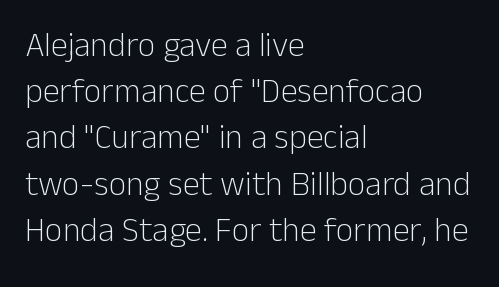
The image shows 34 px light sans-serif type, upright; set left-aligned, normal line spacing (1.36x), normal letter spacing, not underlined; low stroke contrast and a medium x-height.
